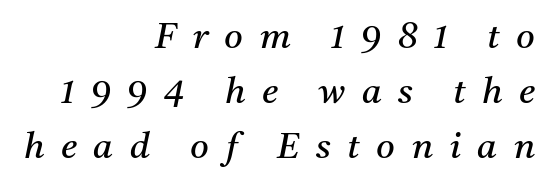
The image shows 36 px regular-weight serif type, italic (leaning right); set right-aligned, normal line spacing (1.53x), unusually wide letter spacing (+0.46 em), not underlined; medium stroke contrast and a medium x-height.
